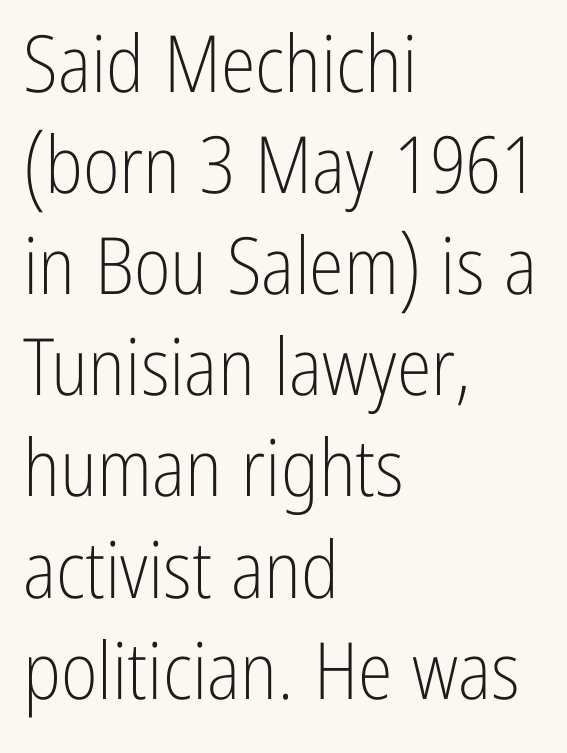
Short and long lines alike share a common starting point at left. Italic? Not at all — the glyphs are vertical. Ink coverage per letter is moderate at most. Is the letter spacing exaggerated? No — it looks like the ordinary default. Typographically, this falls in the sans-serif category. Underline: absent.
